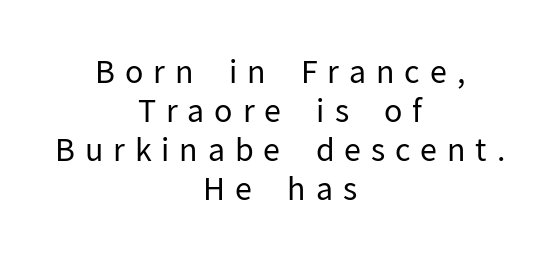
Q: Is the text bold? A: No.
Q: Is the text italic (slanted)? A: No, it is upright.
Q: Is the typeface a serif or a sans-serif typeface? A: Sans-serif.
Q: Is the text underlined? A: No.
Q: How is the paragraph aligned? A: Centered.
Q: Is the spacing between letters normal or unusually wide? A: Unusually wide.
Q: Is the spacing between lines tight, normal or loose? A: Normal.
Q: Width (condensed, normal, or wide)? A: Normal.
Q: Stroke contrast? A: Low.
Q: x-height? A: Medium.
Q: Monospaced? A: No.
